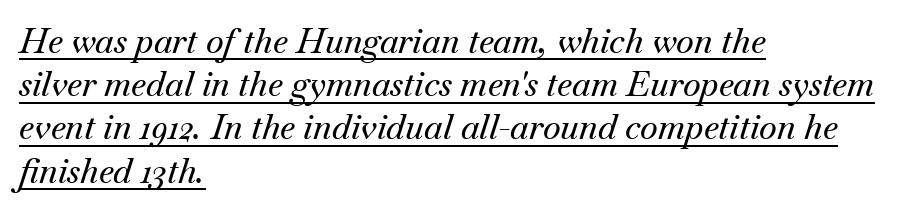
Q: Is the text italic (slanted)? A: Yes, it leans right by about 18 degrees.
Q: Is the typeface a serif or a sans-serif typeface? A: Serif.
Q: Is the text underlined? A: Yes.
Q: How is the paragraph aligned? A: Left-aligned.
Q: Is the spacing between letters normal or unusually wide? A: Normal.
Q: Is the spacing between lines tight, normal or loose? A: Normal.
Q: Width (condensed, normal, or wide)? A: Normal.
Q: Stroke contrast? A: Medium.
Q: x-height? A: Small.
Q: Monospaced? A: No.
